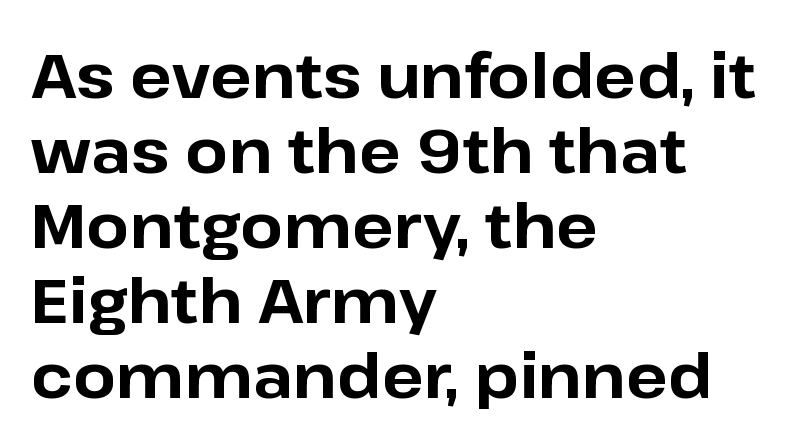
The image shows 62 px bold sans-serif type, upright; set left-aligned, line spacing 1.21x, normal letter spacing, not underlined; low stroke contrast and a medium x-height.
